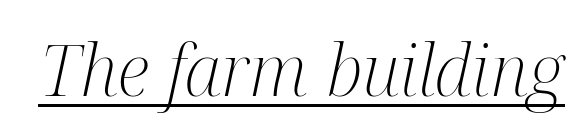
Designer's note — italics engaged. Typographically, this falls in the serif category. Does a line run under the words? Yes, clearly. The tracking reads as untouched default to a designer's eye. Spacing verdict: proportional, widths tailored to each character.
